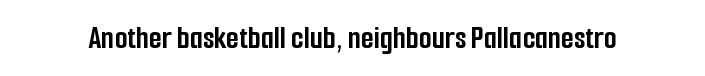
The characters look thick and weighty, a clear bold. Spacing verdict: proportional, widths tailored to each character. Vertical strokes here are truly vertical. Has an underline been added? It has not. Inter-character spacing is left at the font's built-in metrics. Nope, no serifs anywhere on these letters.
